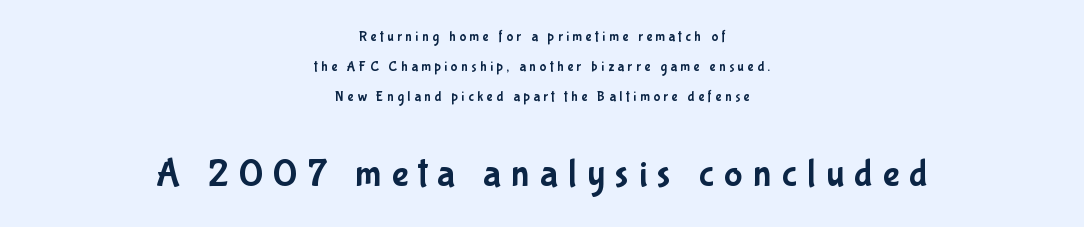
Q: Is the text italic (slanted)? A: No, it is upright.
Q: Is the typeface a serif or a sans-serif typeface? A: Sans-serif.
Q: Is the text underlined? A: No.
Q: How is the paragraph aligned? A: Centered.
Q: Is the spacing between letters normal or unusually wide? A: Unusually wide.
Q: Is the spacing between lines tight, normal or loose? A: Loose.
Q: Which block of text is set in a larger size, the first (top) or the second (bottom)? A: The second (bottom) one.
Q: Width (condensed, normal, or wide)? A: Condensed.
Q: Stroke contrast? A: Low.
Q: x-height? A: Medium.
Q: Monospaced? A: No.
